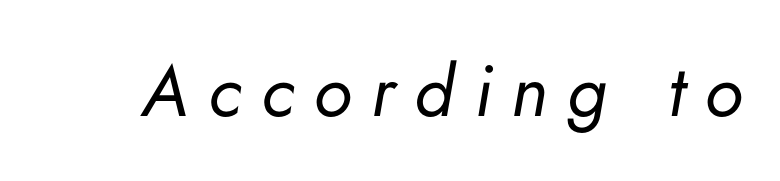
The letters are spread apart with noticeably loose tracking. Is this a fixed-width face? No — the glyphs have proportional, varying widths. Bare-footed words on every line. Each stroke keeps to a modest, everyday thickness or less. Is the type slanted? Yes — the strokes lean at a clear angle.
